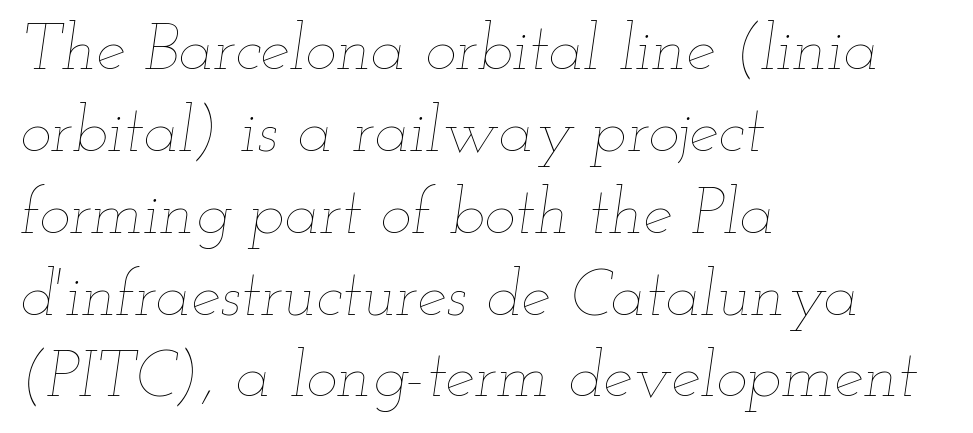
In terms of posture, this sample is oblique. The area under the type is left untouched. Line starts are locked; line ends wander. The rendering uses natural spacing where letterforms have individual widths.
